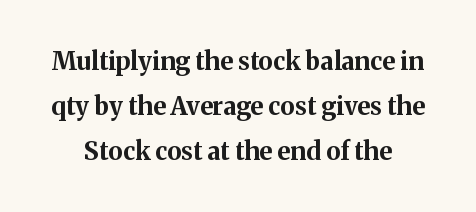
Q: Is the text bold? A: Yes.
Q: Is the text italic (slanted)? A: No, it is upright.
Q: Is the text underlined? A: No.
Q: Is the spacing between letters normal or unusually wide? A: Normal.
